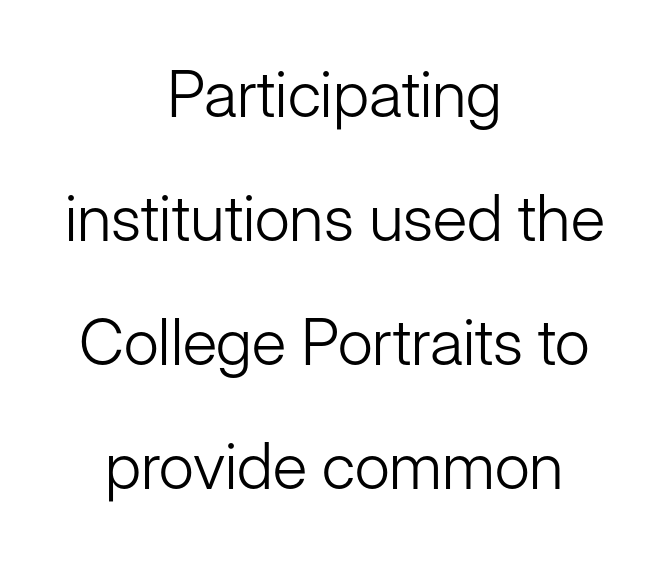
The image shows 64 px light sans-serif type, upright; set centered, loose line spacing (1.94x), normal letter spacing, not underlined; low stroke contrast and a medium x-height.
